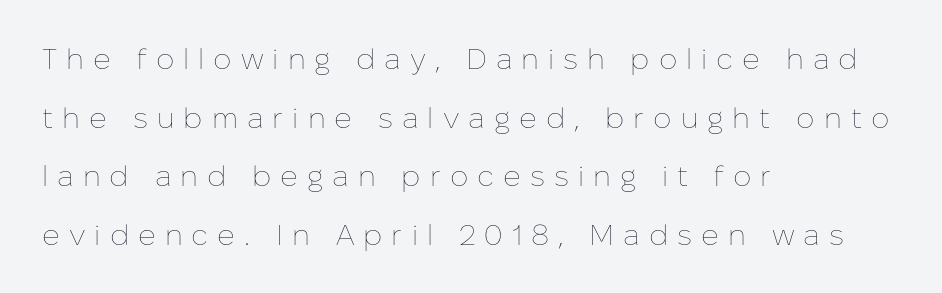
Q: Is the text bold? A: No.
Q: Is the text italic (slanted)? A: No, it is upright.
Q: Is the text underlined? A: No.
Q: How is the paragraph aligned? A: Left-aligned.
Q: Is the spacing between letters normal or unusually wide? A: Unusually wide.
Q: Is the spacing between lines tight, normal or loose? A: Loose.
Q: Width (condensed, normal, or wide)? A: Normal.
Q: Stroke contrast? A: Low.
Q: x-height? A: Medium.
Q: Monospaced? A: No.
